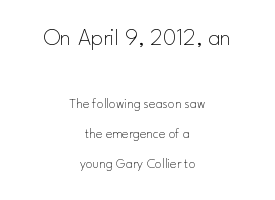
Unbolded letterforms with no extra heft. Decoration check: the copy has no underline. A great deal of white space separates one row of letters from the next. A typesetter would mark this as roman, not italic. Notice how the passage keeps no hard edge, just a central spine. The face used here is rendered with its standard letterfit.
